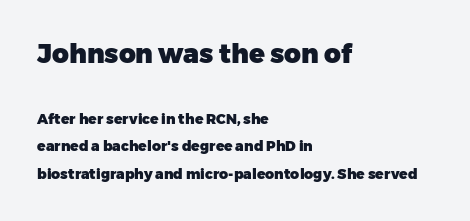
{"italic": "no", "bold": "yes", "underline": "no", "align": "left", "line_spacing": "loose", "line_spacing_ratio": 1.99, "letter_spacing": "normal", "letter_spacing_em": 0.0, "larger_block": "first", "size_ratio": 1.86, "glyph_px": 26}
